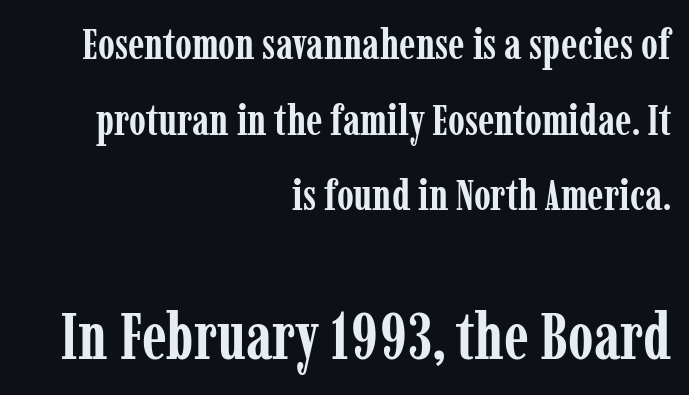
{"serif": "yes", "italic": "no", "bold": "yes", "weight": "semibold", "width": "condensed", "stroke_contrast": "low", "x_height": "medium", "monospaced": "no", "underline": "no", "align": "right", "line_spacing_ratio": 1.76, "letter_spacing": "normal", "letter_spacing_em": 0.0, "larger_block": "second", "size_ratio": 1.51, "glyph_px": 65}
